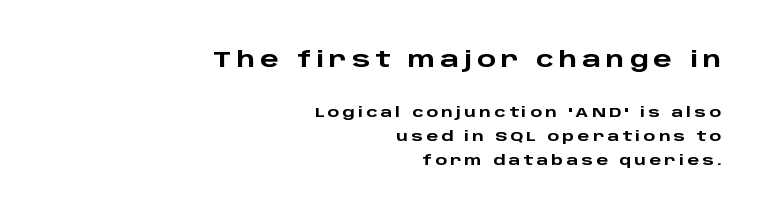
The passage is arranged like a letterhead date or caption credit — flush right. This sample uses an upright cut, with every glyph sitting square on the baseline. Type without underlining. In this sample the first text group is rendered at the bigger scale. How are the letters spaced? Widely, with obvious added tracking.
